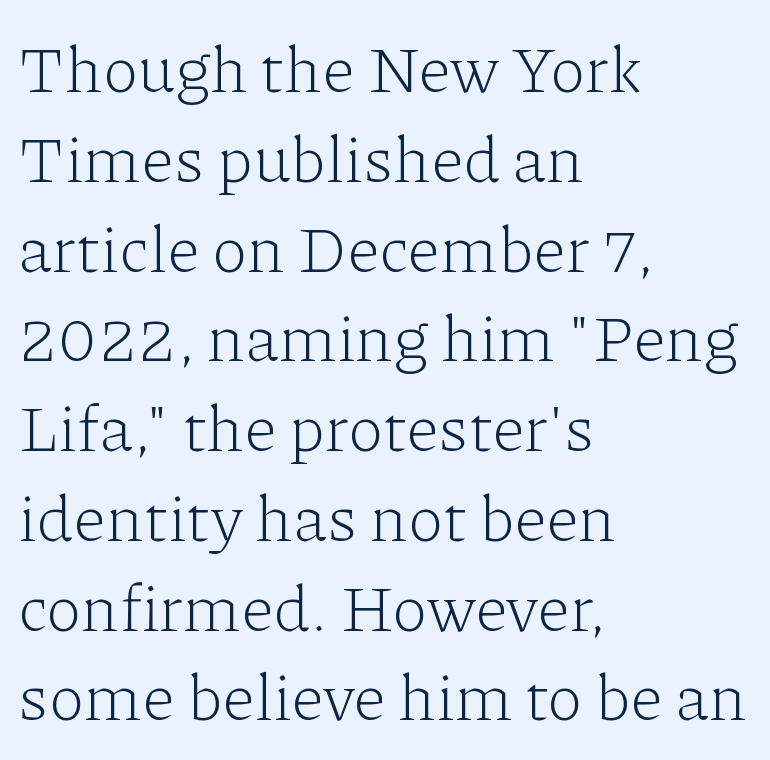
The glyphs are unaccompanied by any horizontal stroke below them. Standard letterfit; no display-style spreading of the glyphs. These lines were composed using upright roman letters. A light-to-regular cut is what we see here.
